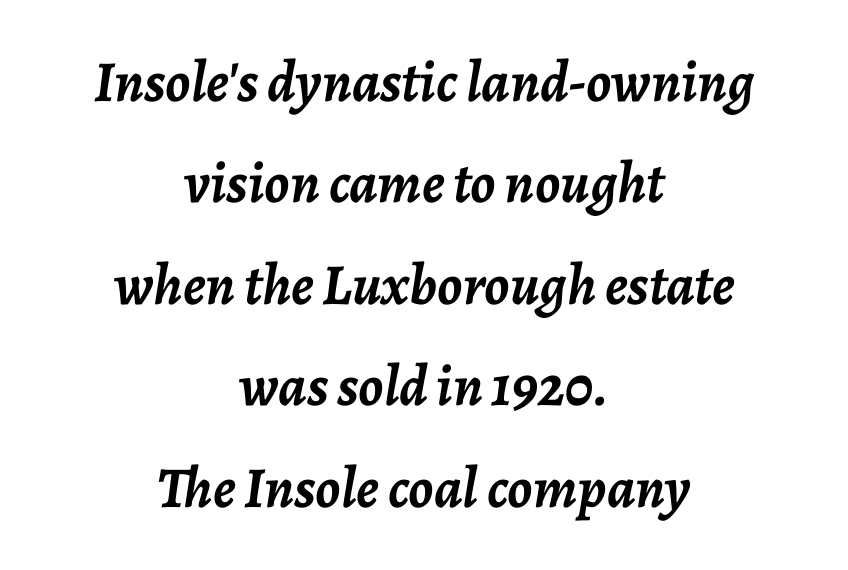
Q: Is the text bold? A: Yes.
Q: Is the text italic (slanted)? A: Yes, it leans right by about 7 degrees.
Q: Is the text underlined? A: No.
Q: How is the paragraph aligned? A: Centered.
Q: Is the spacing between letters normal or unusually wide? A: Normal.
Q: Width (condensed, normal, or wide)? A: Normal.
Q: Stroke contrast? A: Low.
Q: x-height? A: Medium.
Q: Monospaced? A: No.
